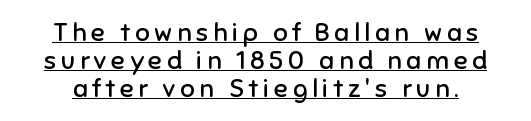
Baseline-to-baseline distance is barely more than the letter height. Is this a heavy cut? Hardly; it is regular or lighter. Posture: upright roman. Is there an underline? Yes — a line sits under the letters.
